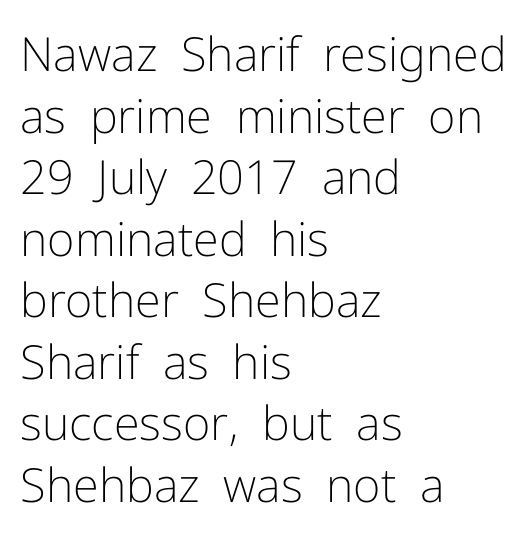
{"serif": "no", "italic": "no", "bold": "no", "weight": "light", "width": "normal", "stroke_contrast": "low", "x_height": "medium", "monospaced": "no", "underline": "no", "align": "left", "line_spacing": "normal", "line_spacing_ratio": 1.31, "letter_spacing": "normal", "letter_spacing_em": 0.0, "glyph_px": 47}
